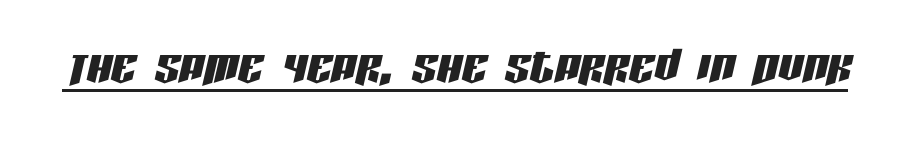
What stands out about the letter spacing? Nothing — it is the standard amount. Character widths vary here, with narrow letters taking less room than wide ones. Every character sits at an angle, as italics do. Glance below the letters and you will spot a drawn line.
